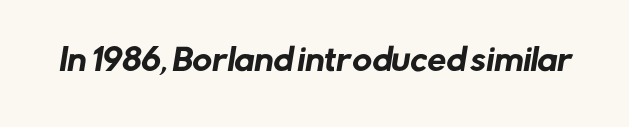
Q: Is the typeface a serif or a sans-serif typeface? A: Sans-serif.
Q: Is the text underlined? A: No.
Q: Is the spacing between letters normal or unusually wide? A: Normal.
Q: Width (condensed, normal, or wide)? A: Normal.
Q: Stroke contrast? A: Low.
Q: x-height? A: Medium.
Q: Monospaced? A: No.
